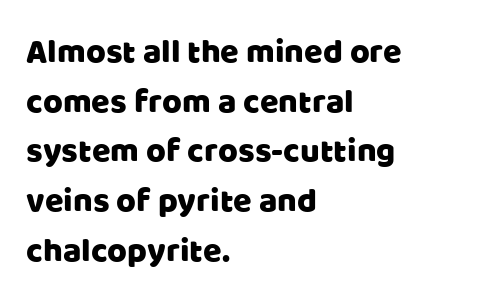
The horizontal fit of the characters is conventional and even. This sample has the flowing, uneven cadence of proportional lettering. This block has exactly the height ordinary leading produces. Does the lettering tilt? It doesn't — this is upright.
